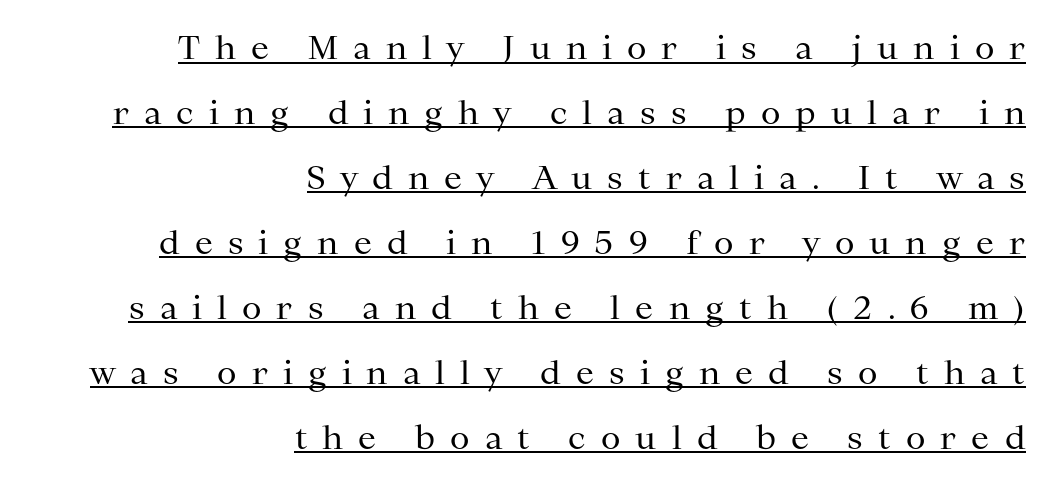
{"serif": "yes", "italic": "no", "bold": "no", "weight": "regular", "width": "normal", "stroke_contrast": "medium", "x_height": "medium", "monospaced": "no", "underline": "yes", "align": "right", "line_spacing": "loose", "line_spacing_ratio": 2.03, "letter_spacing": "wide", "letter_spacing_em": 0.47, "glyph_px": 32}
